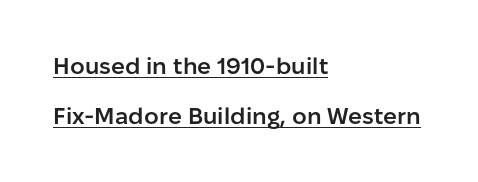
The image shows 23 px text type, upright; set left-aligned, loose line spacing (2.16x), normal letter spacing, underlined.
